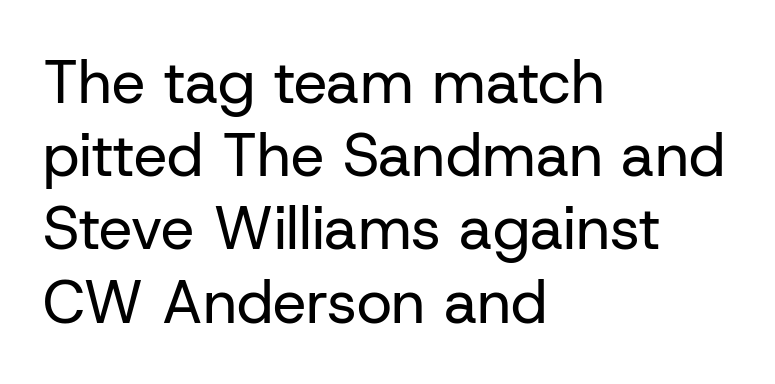
The image shows 60 px regular-weight sans-serif type, upright; set left-aligned, line spacing 1.22x, normal letter spacing, not underlined; low stroke contrast and a medium x-height.
